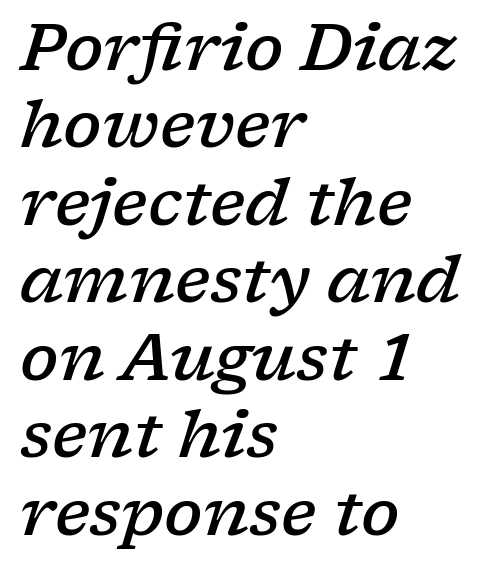
The image shows 64 px semibold, wide serif type, italic (leaning right); set left-aligned, line spacing 1.21x, normal letter spacing, not underlined; low stroke contrast and a medium x-height.
